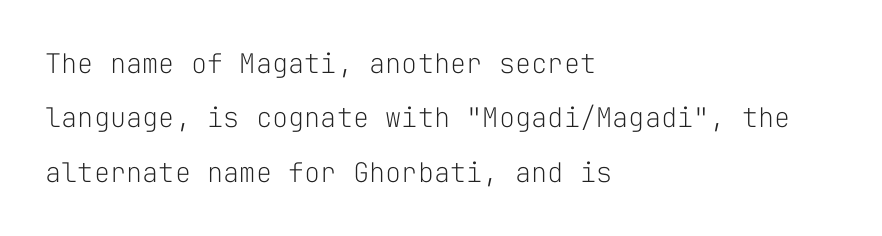
Teacher's note: observe the even left margin — that is flush-left alignment. Airy leading. When letters stand straight like this, we call the style roman or upright. The letterforms sit at book weight or below. Descenders hang freely into open space.
